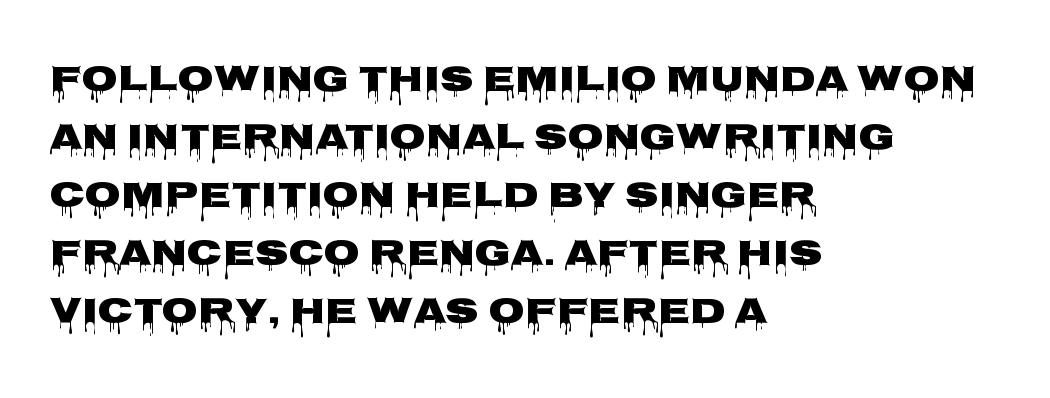
Q: Is the text italic (slanted)? A: No, it is upright.
Q: Is the typeface a serif or a sans-serif typeface? A: Sans-serif.
Q: Is the text underlined? A: No.
Q: How is the paragraph aligned? A: Left-aligned.
Q: Is the spacing between letters normal or unusually wide? A: Normal.
Q: Is the spacing between lines tight, normal or loose? A: Normal.
Q: Width (condensed, normal, or wide)? A: Wide.
Q: Stroke contrast? A: Low.
Q: x-height? A: Large.
Q: Monospaced? A: No.
